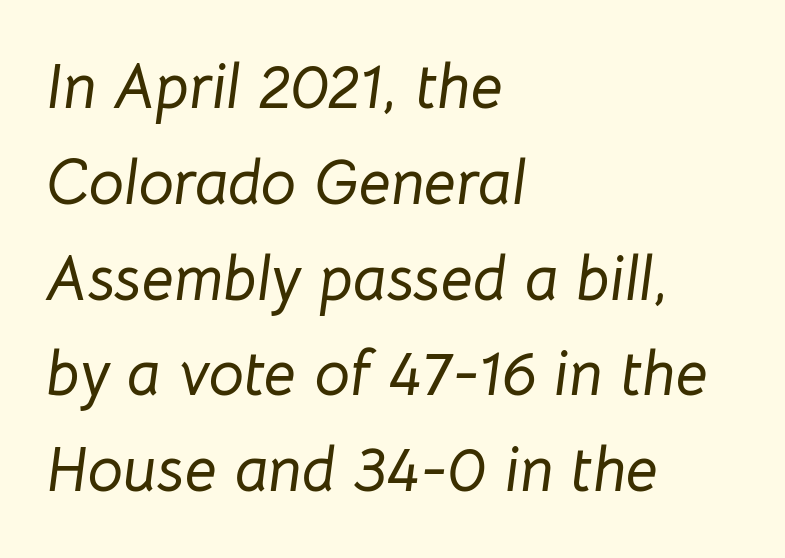
Leading: standard. This sample uses plain, unmodified letter spacing. Does the lettering tilt? It does — this is italic. Decoration check: the copy has no underline. Compared with a centered layout, this one pins lines to the left instead. Each letter keeps its own natural width here, so spacing adapts to shape.
